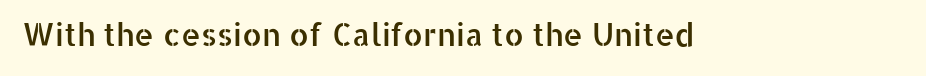
Italic? Not at all — the glyphs are vertical. Descender tails drop into unmarked territory. The glyphs in this specimen are sans serif. Spacing between characters is what you'd get straight out of the box.
